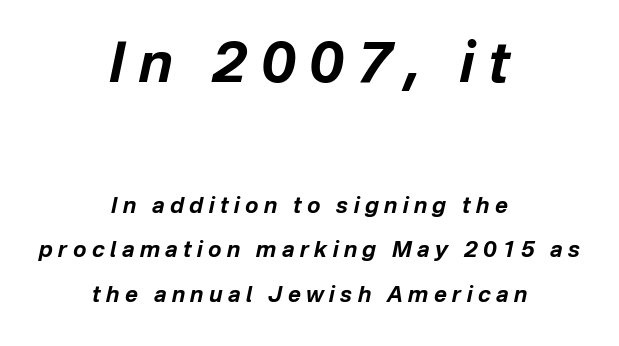
The image shows 56 px bold type, italic (leaning right); set centered, loose line spacing (2.02x), unusually wide letter spacing (+0.25 em), not underlined; the first (top) block is 2.55x larger; low stroke contrast and a medium x-height.
